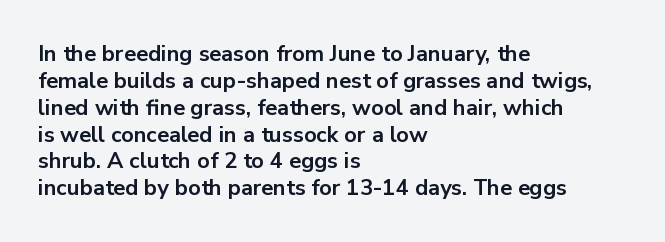
A typesetter would mark this as roman, not italic. What stands out about the letter spacing? Nothing — it is the standard amount. The baseline area is clear. Caption: bold face, heavy strokes.
